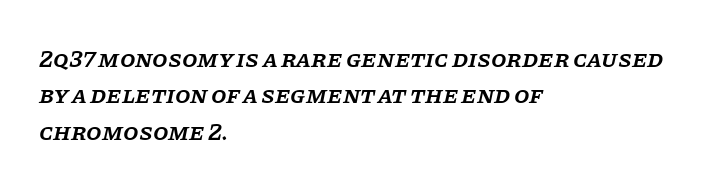
The image shows 25 px text type, italic (leaning right); set left-aligned, normal line spacing (1.46x), normal letter spacing, not underlined.
